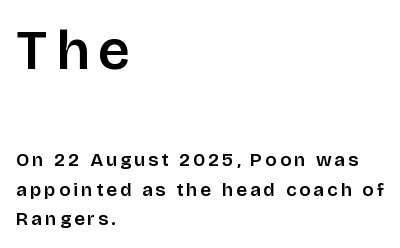
Q: Is the text italic (slanted)? A: No, it is upright.
Q: Is the typeface a serif or a sans-serif typeface? A: Sans-serif.
Q: Is the text underlined? A: No.
Q: How is the paragraph aligned? A: Left-aligned.
Q: Is the spacing between lines tight, normal or loose? A: Normal.
Q: Which block of text is set in a larger size, the first (top) or the second (bottom)? A: The first (top) one.
Q: Width (condensed, normal, or wide)? A: Normal.
Q: Stroke contrast? A: Low.
Q: x-height? A: Large.
Q: Monospaced? A: No.
